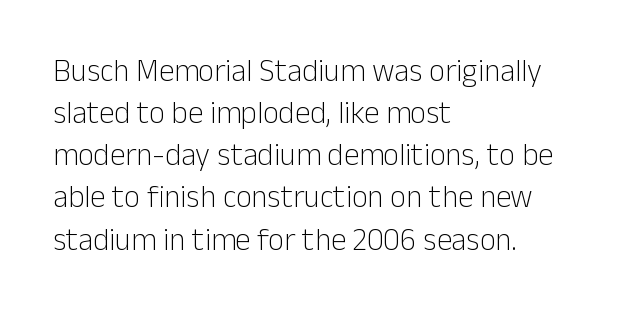
A typesetter would label this face a sans. A typesetter would call this zero additional tracking. The rendering uses natural spacing where letterforms have individual widths. These glyphs show unthickened strokes, regular width or finer. The leading is moderate, giving the passage an even texture.
